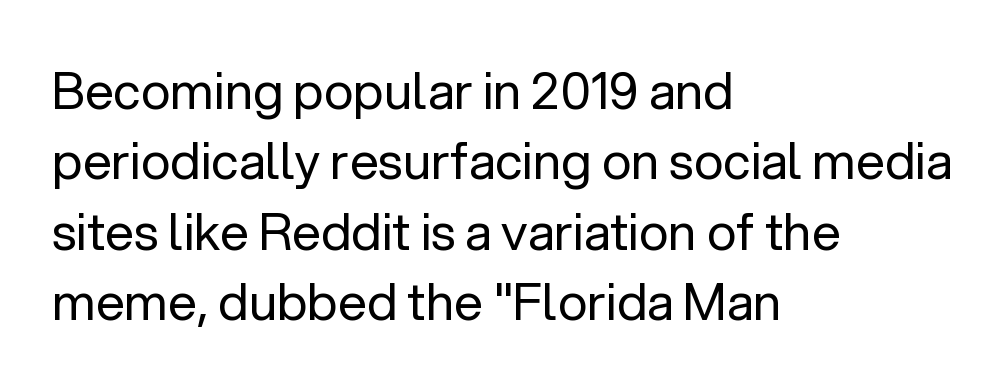
The font's upright variant was chosen for this text. Casual observation: everything's shoved over to the left. The passage shown is typed in a proportional face where columns would drift. No extra tracking has been applied to these lines.
